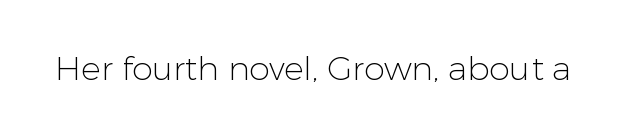
{"serif": "no", "italic": "no", "bold": "no", "weight": "light", "width": "normal", "stroke_contrast": "low", "x_height": "medium", "monospaced": "no", "underline": "no", "letter_spacing": "normal", "letter_spacing_em": 0.0, "glyph_px": 33}
